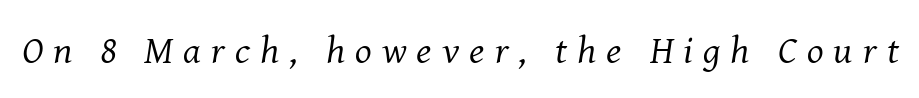
Serif or sans? Serif — the stroke terminals have little feet. The characters are drawn with everyday or finer stroke widths. The zone under the glyphs is completely vacant. Slant detected: the letters are inclined. Observe the wide spacing: letters keep a clear distance from each other.
